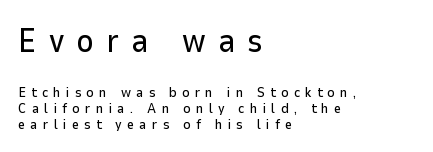
{"serif": "no", "italic": "no", "width": "normal", "stroke_contrast": "low", "x_height": "medium", "monospaced": "no", "underline": "no", "align": "left", "line_spacing": "tight", "line_spacing_ratio": 1.14, "letter_spacing": "wide", "letter_spacing_em": 0.37, "larger_block": "first", "size_ratio": 2.36, "glyph_px": 33}
